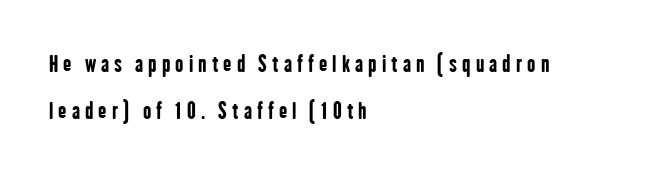
The axis of the letterforms is exactly vertical. All the whitespace from short lines collects on the right. Inter-character spacing is expanded well beyond the font's built-in metrics. Vertically, the passage feels expansive, rows floating well apart. Anything drawn beneath the words? Only blank space. The passage shown is emphatically bold.
